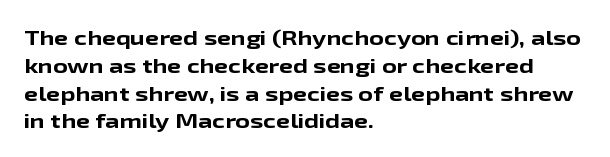
Q: Is the text bold? A: Yes.
Q: Is the text italic (slanted)? A: No, it is upright.
Q: Is the text underlined? A: No.
Q: How is the paragraph aligned? A: Left-aligned.
Q: Is the spacing between letters normal or unusually wide? A: Normal.
Q: Is the spacing between lines tight, normal or loose? A: Normal.
